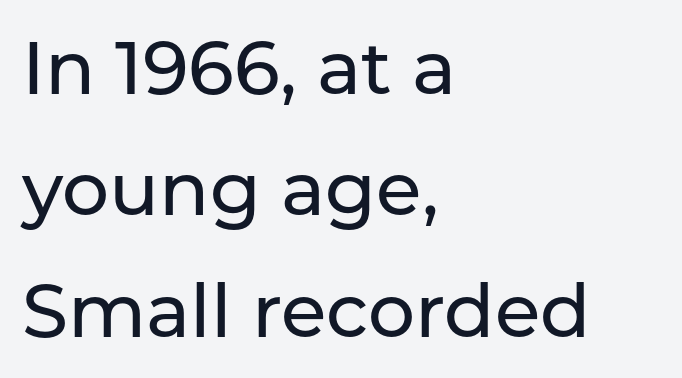
The image shows 74 px sans-serif type, upright; set left-aligned, normal line spacing (1.64x), normal letter spacing, not underlined; low stroke contrast and a medium x-height.
